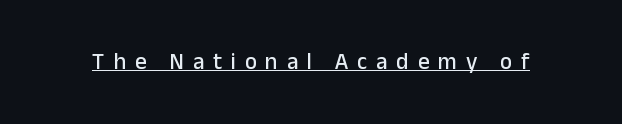
Q: Is the text italic (slanted)? A: No, it is upright.
Q: Is the text underlined? A: Yes.
Q: Is the spacing between letters normal or unusually wide? A: Unusually wide.
